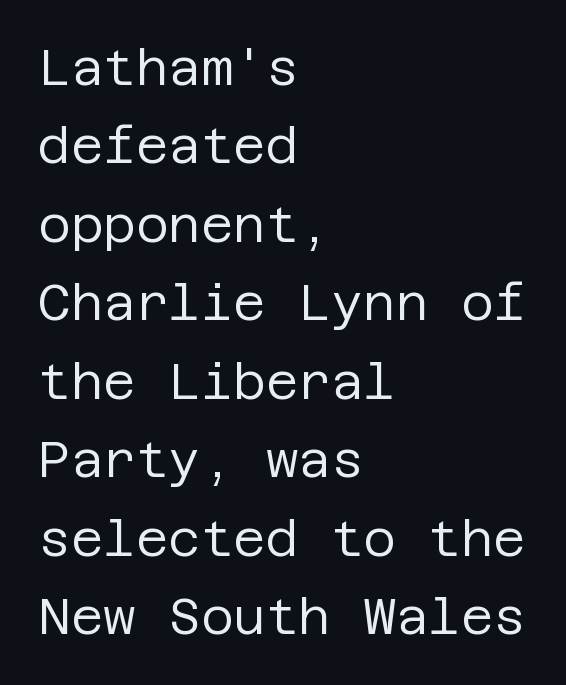
Caption: standard tracking, unaltered. Typographically, this falls in the sans-serif category. The letterforms sit at book weight or below. Do the letters lean? They stand straight. These lines are set flush left with a ragged right edge.
